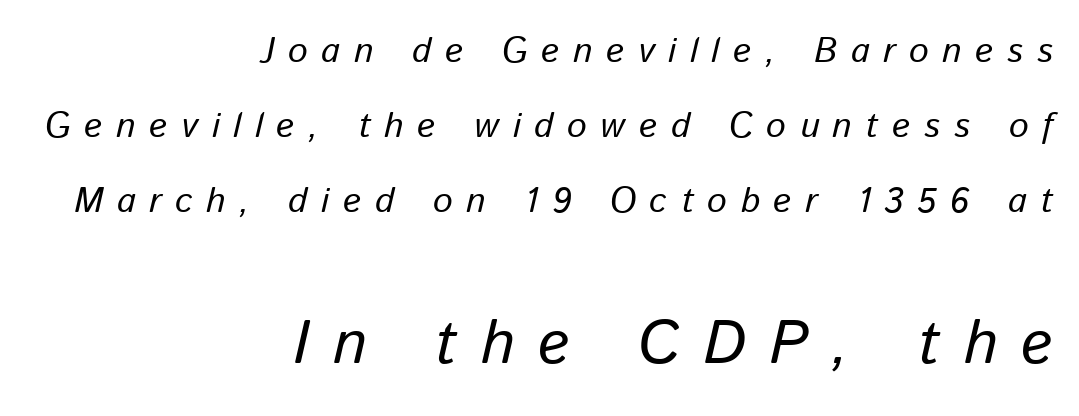
The image shows 61 px text type, italic (leaning right); set right-aligned, loose line spacing (2.15x), unusually wide letter spacing (+0.39 em), not underlined; the second (bottom) block is 1.74x larger; low stroke contrast and a medium x-height.
